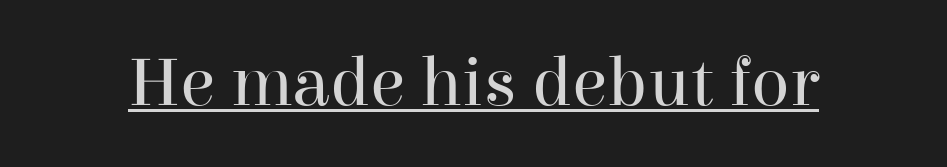
You could not count columns in this text — the font is proportionally spaced. Somebody hit Ctrl+U on this one — the words are underlined. The face used here is seriffed, in the tradition of book romans. Caption: face not bold, strokes unweighted. The rendering keeps characters at their native spacing. Every character sits straight up, as roman type does.
